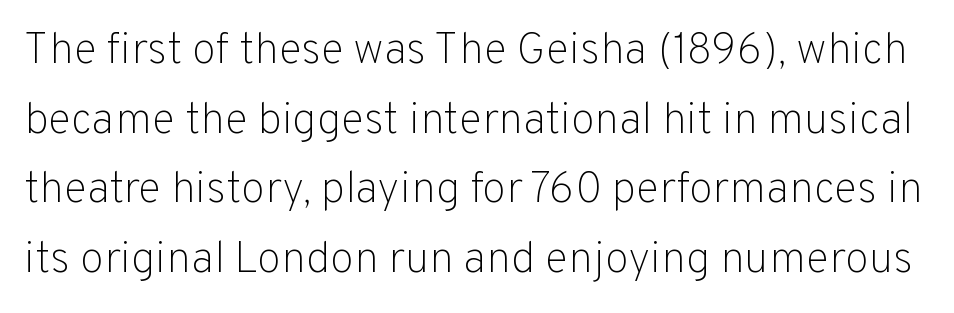
Q: Is the text bold? A: No.
Q: Is the text italic (slanted)? A: No, it is upright.
Q: Is the typeface a serif or a sans-serif typeface? A: Sans-serif.
Q: Is the text underlined? A: No.
Q: Is the spacing between letters normal or unusually wide? A: Normal.
Q: Is the spacing between lines tight, normal or loose? A: Normal.
Q: Width (condensed, normal, or wide)? A: Normal.
Q: Stroke contrast? A: Low.
Q: x-height? A: Medium.
Q: Monospaced? A: No.
